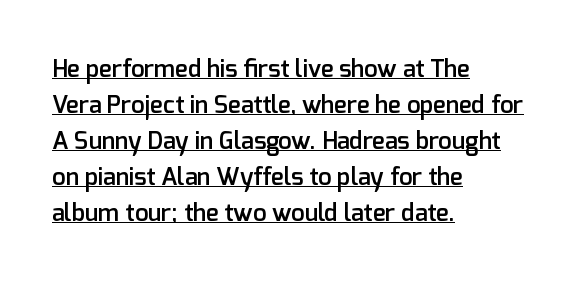
{"italic": "no", "bold": "semi", "underline": "yes", "align": "left", "line_spacing": "normal", "line_spacing_ratio": 1.5, "letter_spacing": "normal", "letter_spacing_em": 0.0, "glyph_px": 24}
